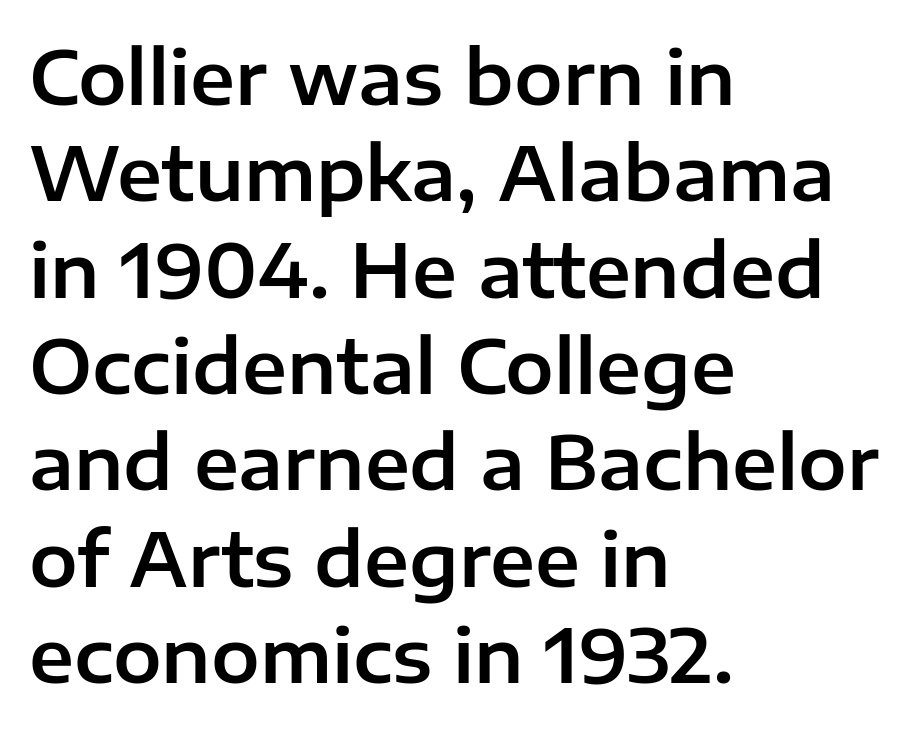
{"serif": "no", "italic": "no", "width": "normal", "stroke_contrast": "low", "x_height": "medium", "monospaced": "no", "underline": "no", "align": "left", "line_spacing": "normal", "line_spacing_ratio": 1.32, "letter_spacing": "normal", "letter_spacing_em": 0.0, "glyph_px": 73}
